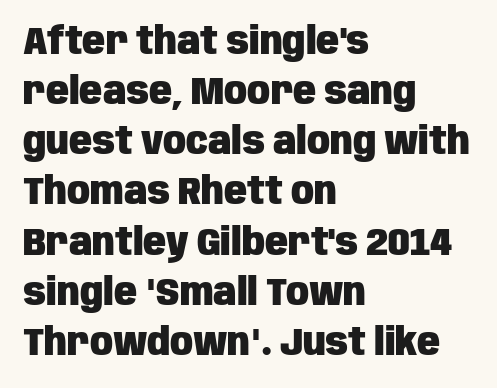
The image shows 38 px heavy, condensed sans-serif type, upright; set left-aligned, normal line spacing (1.32x), normal letter spacing, not underlined; low stroke contrast and a large x-height.
